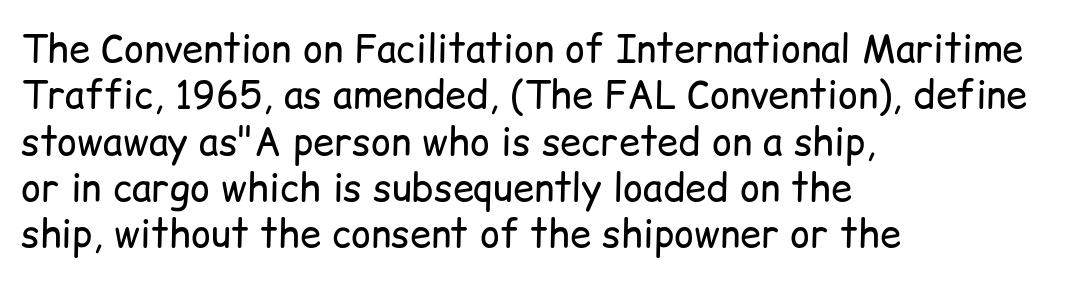
Q: Is the text bold? A: No.
Q: Is the text italic (slanted)? A: No, it is upright.
Q: Is the typeface a serif or a sans-serif typeface? A: Sans-serif.
Q: Is the text underlined? A: No.
Q: How is the paragraph aligned? A: Left-aligned.
Q: Is the spacing between letters normal or unusually wide? A: Normal.
Q: Width (condensed, normal, or wide)? A: Normal.
Q: Stroke contrast? A: Low.
Q: x-height? A: Medium.
Q: Monospaced? A: No.
